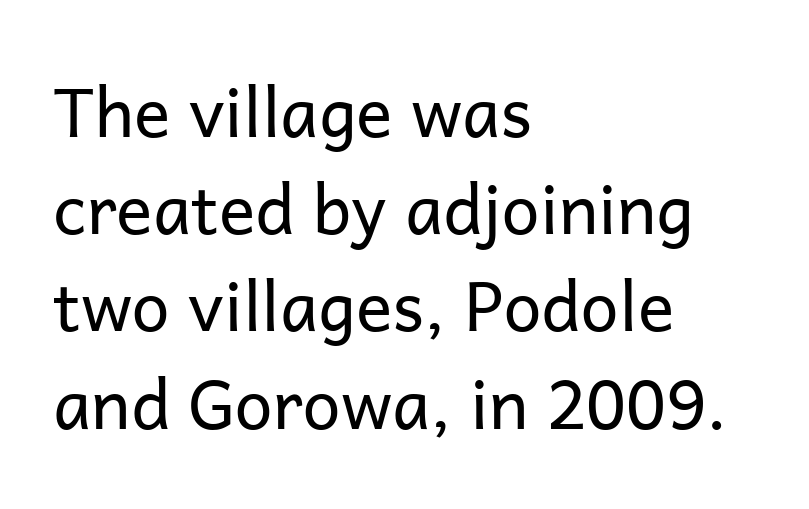
The image shows 68 px regular-weight sans-serif type, upright; set left-aligned, normal line spacing (1.43x), normal letter spacing, not underlined; low stroke contrast and a medium x-height.
